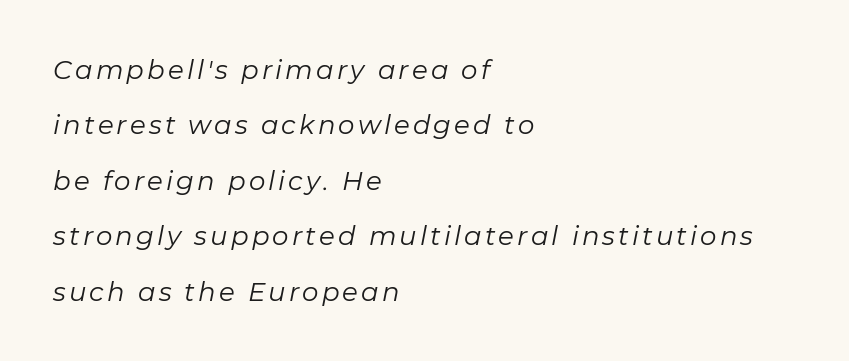
Unmarked baselines from the first word to the last. Weight: in the light-to-regular range. Baseline-to-baseline distance is far greater than the letter height. The text carries the slant typical of an italic or oblique font.
